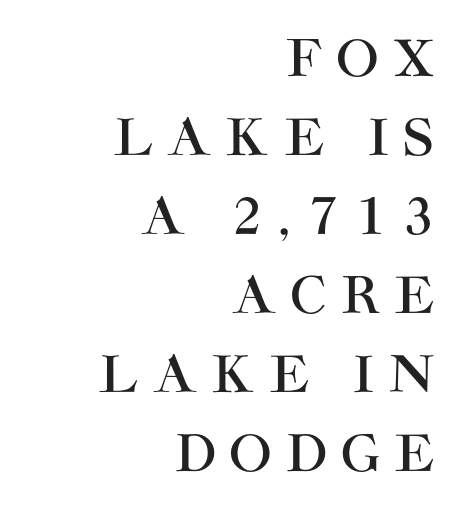
The image shows 50 px sans-serif type, upright; set right-aligned, normal line spacing (1.58x), unusually wide letter spacing (+0.3 em), not underlined; high stroke contrast and a large x-height.
